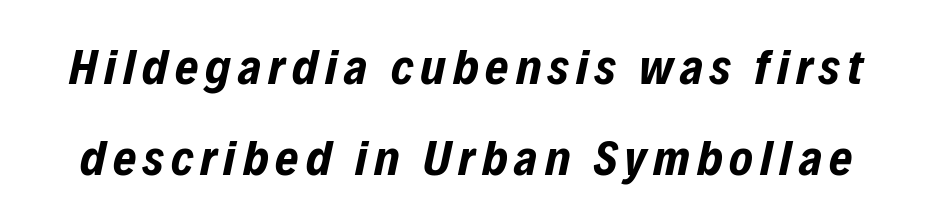
The image shows 50 px bold, condensed type, italic (leaning right); set line spacing 1.83x, not underlined; low stroke contrast and a medium x-height.
